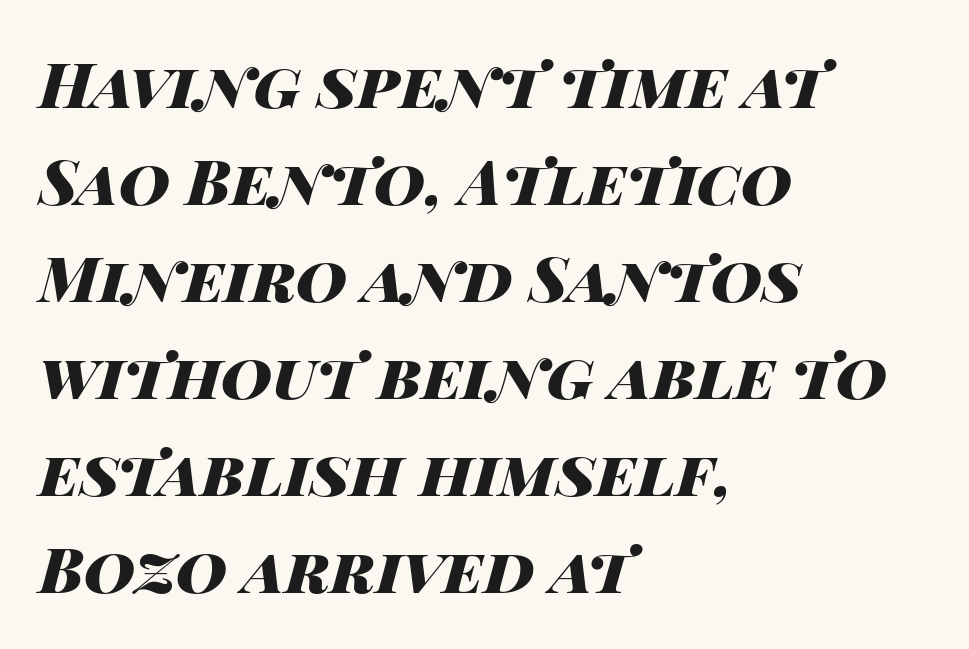
The compositor pushed each line to the left boundary. Is there much room between lines? A standard amount, neither cramped nor airy. The glyphs look as if they've been sheared to an angle. The zone under the glyphs is completely vacant. Emphasis by weight is at full strength: bold.
